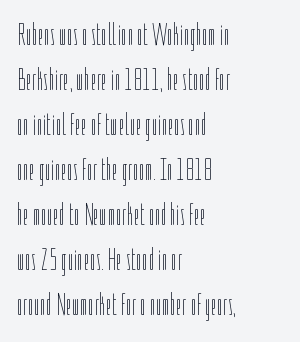
{"italic": "no", "bold": "no", "weight": "thin", "width": "condensed", "stroke_contrast": "low", "x_height": "medium", "monospaced": "no", "underline": "no", "align": "left", "line_spacing": "normal", "line_spacing_ratio": 1.45, "letter_spacing": "normal", "letter_spacing_em": 0.0, "glyph_px": 31}
